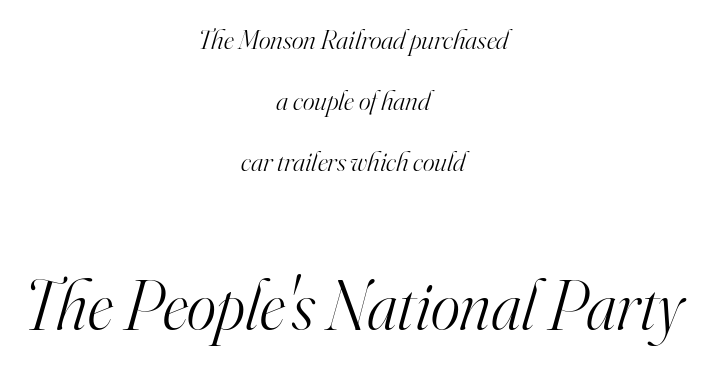
Here the designer chose a conventional face with non-uniform glyph widths. This sample is center-justified, so both line endings float freely. The face used here is rendered with its standard letterfit. Letterform terminals end in serifs throughout the passage. Think standard paragraph weight, or any step lighter than that. Does the leading feel generous? Absolutely, it's lavish.
